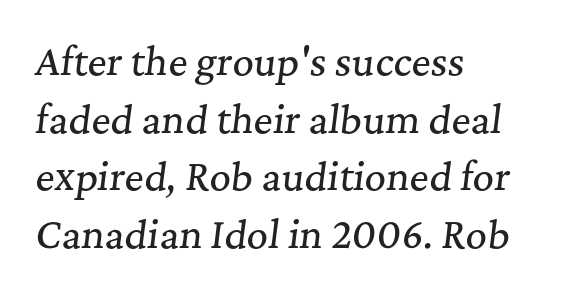
{"serif": "yes", "italic": "yes", "lean": "right", "slant_degrees": 7, "width": "normal", "stroke_contrast": "medium", "x_height": "medium", "monospaced": "no", "underline": "no", "align": "left", "line_spacing": "normal", "line_spacing_ratio": 1.56, "letter_spacing": "normal", "letter_spacing_em": 0.0, "glyph_px": 37}
